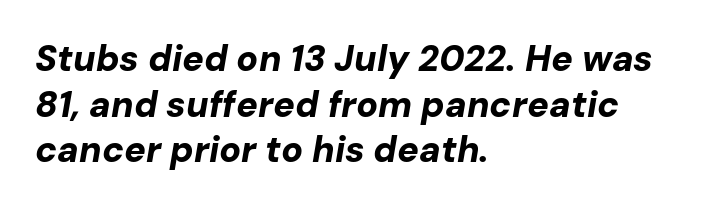
Q: Is the text bold? A: Yes.
Q: Is the text italic (slanted)? A: Yes, it leans right by about 10 degrees.
Q: Is the text underlined? A: No.
Q: How is the paragraph aligned? A: Left-aligned.
Q: Is the spacing between letters normal or unusually wide? A: Normal.
Q: Is the spacing between lines tight, normal or loose? A: Normal.
Q: Width (condensed, normal, or wide)? A: Normal.
Q: Stroke contrast? A: Low.
Q: x-height? A: Medium.
Q: Monospaced? A: No.
